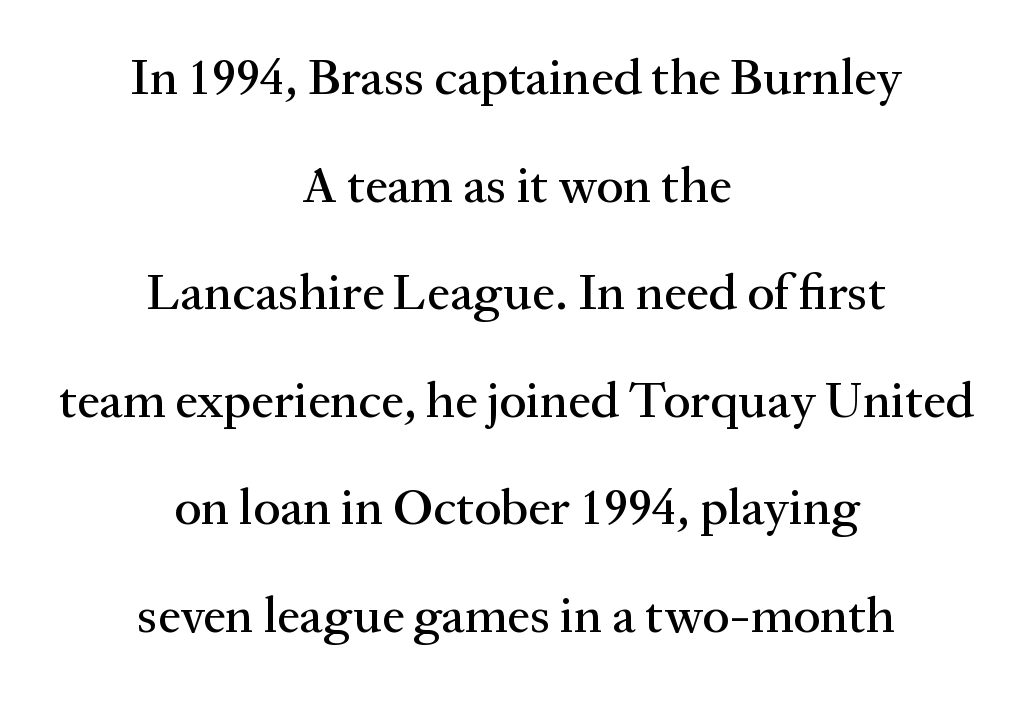
{"serif": "yes", "italic": "no", "width": "normal", "stroke_contrast": "medium", "x_height": "medium", "monospaced": "no", "underline": "no", "align": "center", "line_spacing": "loose", "line_spacing_ratio": 2.11, "letter_spacing": "normal", "letter_spacing_em": 0.0, "glyph_px": 51}
